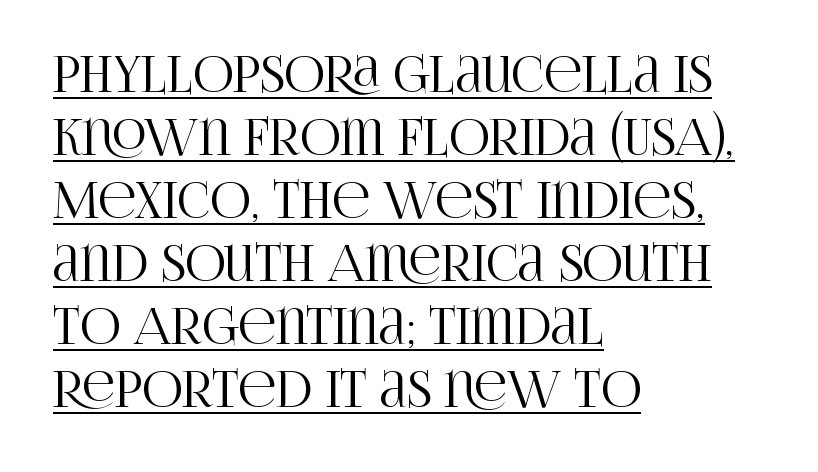
Q: Is the text italic (slanted)? A: No, it is upright.
Q: Is the typeface a serif or a sans-serif typeface? A: Serif.
Q: Is the text underlined? A: Yes.
Q: How is the paragraph aligned? A: Left-aligned.
Q: Is the spacing between letters normal or unusually wide? A: Normal.
Q: Is the spacing between lines tight, normal or loose? A: Normal.
Q: Width (condensed, normal, or wide)? A: Condensed.
Q: Stroke contrast? A: High.
Q: x-height? A: Large.
Q: Monospaced? A: No.
